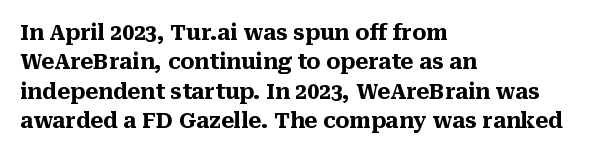
The image shows 21 px bold type, upright; set left-aligned, normal line spacing (1.4x), normal letter spacing, not underlined.
